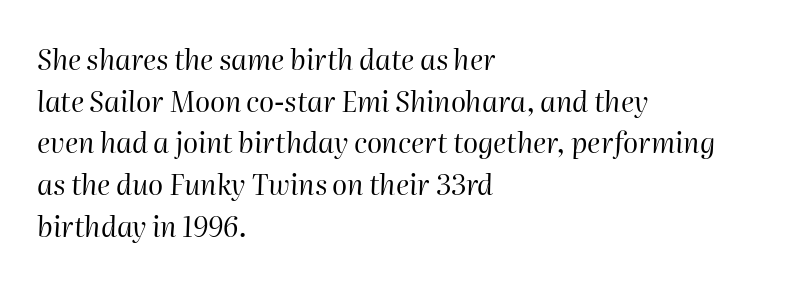
Q: Is the text bold? A: No.
Q: Is the text italic (slanted)? A: Yes, it leans right by about 2 degrees.
Q: Is the text underlined? A: No.
Q: How is the paragraph aligned? A: Left-aligned.
Q: Is the spacing between letters normal or unusually wide? A: Normal.
Q: Is the spacing between lines tight, normal or loose? A: Normal.
Q: Width (condensed, normal, or wide)? A: Normal.
Q: Stroke contrast? A: High.
Q: x-height? A: Medium.
Q: Monospaced? A: No.
